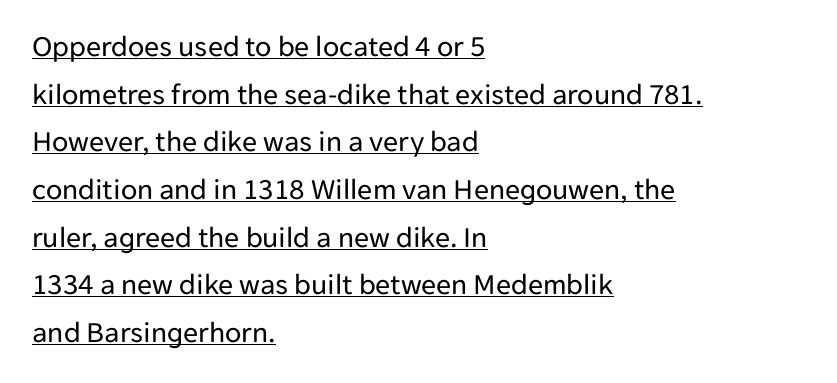
The image shows 30 px regular-weight sans-serif type, upright; set left-aligned, normal line spacing (1.59x), normal letter spacing, underlined; low stroke contrast and a medium x-height.
